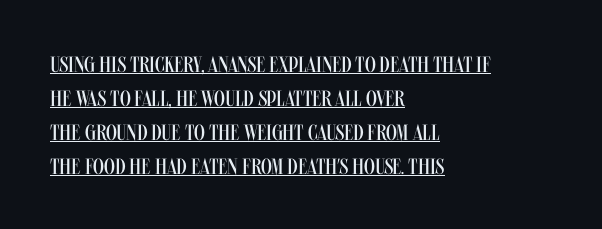
Q: Is the text bold? A: No.
Q: Is the text italic (slanted)? A: No, it is upright.
Q: Is the text underlined? A: Yes.
Q: How is the paragraph aligned? A: Left-aligned.
Q: Is the spacing between letters normal or unusually wide? A: Normal.
Q: Is the spacing between lines tight, normal or loose? A: Normal.
